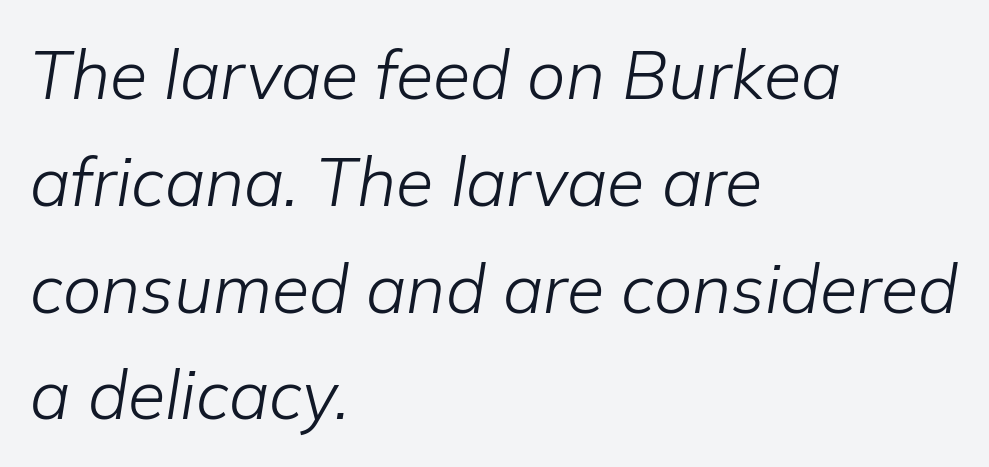
{"italic": "yes", "lean": "right", "slant_degrees": 9, "bold": "no", "weight": "light", "width": "normal", "stroke_contrast": "low", "x_height": "medium", "monospaced": "no", "underline": "no", "align": "left", "line_spacing": "normal", "line_spacing_ratio": 1.57, "letter_spacing": "normal", "letter_spacing_em": 0.0, "glyph_px": 68}
